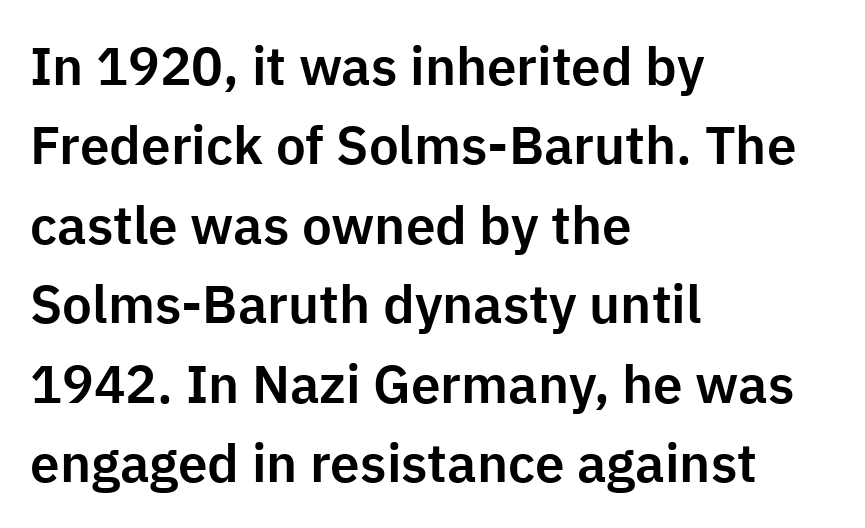
Q: Is the text italic (slanted)? A: No, it is upright.
Q: Is the typeface a serif or a sans-serif typeface? A: Sans-serif.
Q: Is the text underlined? A: No.
Q: How is the paragraph aligned? A: Left-aligned.
Q: Is the spacing between letters normal or unusually wide? A: Normal.
Q: Is the spacing between lines tight, normal or loose? A: Normal.
Q: Width (condensed, normal, or wide)? A: Normal.
Q: Stroke contrast? A: Low.
Q: x-height? A: Medium.
Q: Monospaced? A: No.
